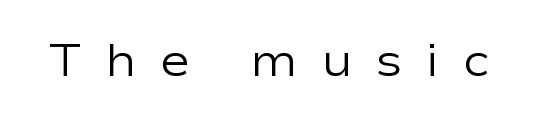
Q: Is the text bold? A: No.
Q: Is the text italic (slanted)? A: No, it is upright.
Q: Is the typeface a serif or a sans-serif typeface? A: Sans-serif.
Q: Is the text underlined? A: No.
Q: Is the spacing between letters normal or unusually wide? A: Unusually wide.
Q: Width (condensed, normal, or wide)? A: Wide.
Q: Stroke contrast? A: Low.
Q: x-height? A: Medium.
Q: Monospaced? A: No.
